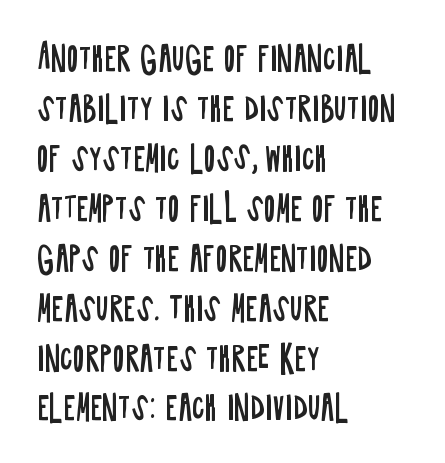
Q: Is the text bold? A: No.
Q: Is the text italic (slanted)? A: No, it is upright.
Q: Is the typeface a serif or a sans-serif typeface? A: Sans-serif.
Q: Is the text underlined? A: No.
Q: How is the paragraph aligned? A: Left-aligned.
Q: Is the spacing between letters normal or unusually wide? A: Normal.
Q: Is the spacing between lines tight, normal or loose? A: Normal.
Q: Width (condensed, normal, or wide)? A: Condensed.
Q: Stroke contrast? A: Low.
Q: x-height? A: Large.
Q: Monospaced? A: No.
